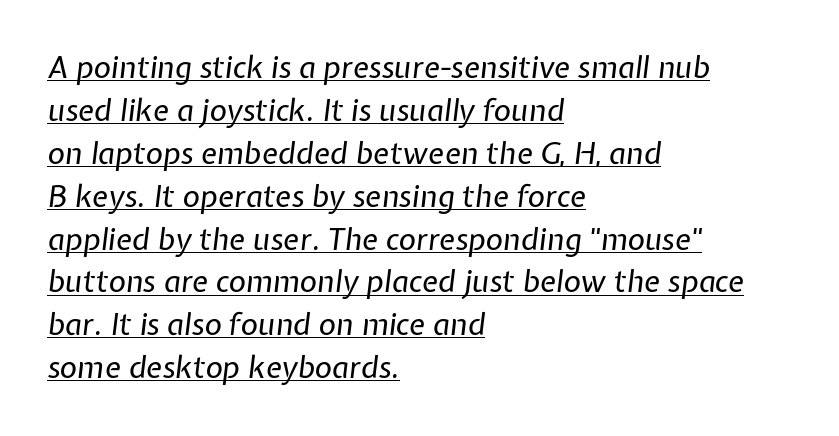
Designer's note — italics engaged. The letters advance in unequal steps, a hallmark of proportional type. No extra tracking has been applied to these lines. The typesetting does not lean heavy: it is not bold. The specimen includes a rule beneath the text block's lines.
